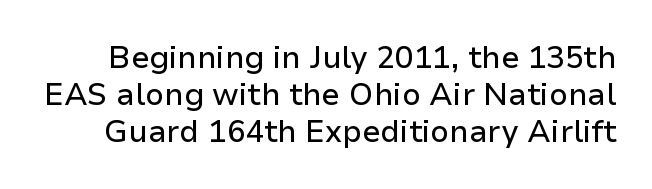
The typeface chosen for these lines omits serifs. Note the varied advance widths — an 'i' is clearly narrower than an 'm'. Ordinary non-slanted type is in use. Underline: absent. Students, note that the glyphs here touch the page at normal intervals.
